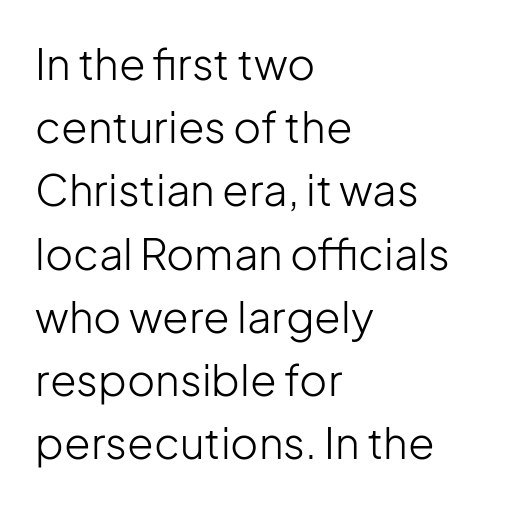
One glance says typical: line gaps are just what's usual. The typesetting does not lean heavy: it is not bold. The setting favours the left margin, as ordinary paragraphs usually do. The horizontal fit of the characters is conventional and even. The letters stand upright; this is a roman face. Each row of text sits above clean, open space.
